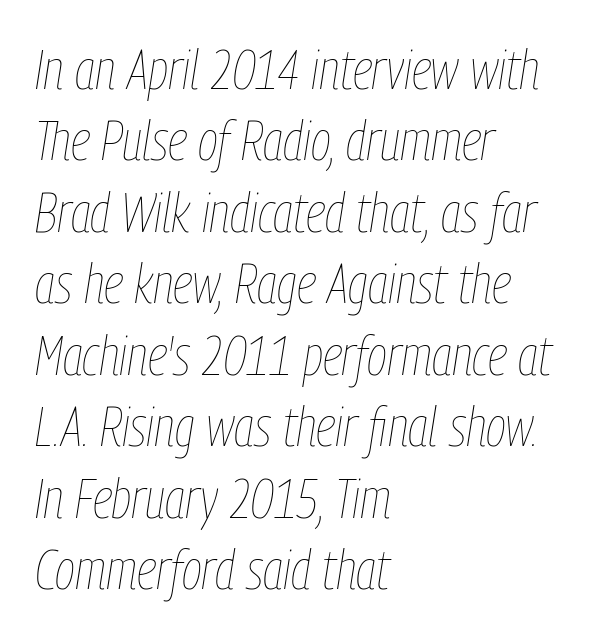
Q: Is the text bold? A: No.
Q: Is the text italic (slanted)? A: Yes, it leans right by about 9 degrees.
Q: Is the text underlined? A: No.
Q: How is the paragraph aligned? A: Left-aligned.
Q: Is the spacing between letters normal or unusually wide? A: Normal.
Q: Is the spacing between lines tight, normal or loose? A: Normal.
Q: Width (condensed, normal, or wide)? A: Condensed.
Q: Stroke contrast? A: Low.
Q: x-height? A: Medium.
Q: Monospaced? A: No.
